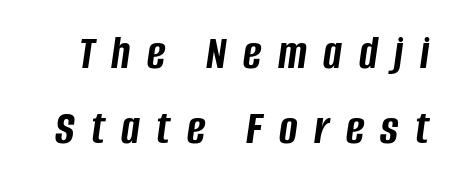
The image shows 50 px semibold, condensed type, italic (leaning right); set normal line spacing (1.51x), unusually wide letter spacing (+0.33 em), not underlined; low stroke contrast and a large x-height.
